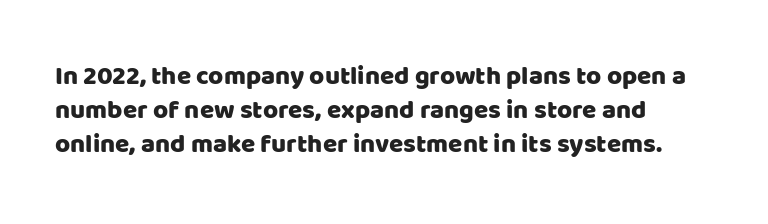
The image shows 26 px text type, upright; set left-aligned, normal line spacing (1.31x), normal letter spacing, not underlined.
